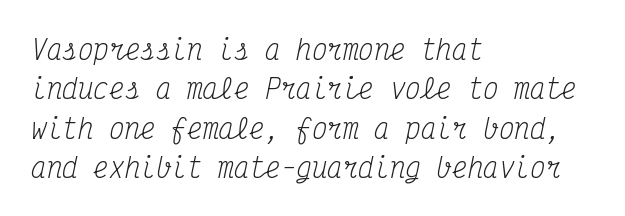
Q: Is the text bold? A: No.
Q: Is the text italic (slanted)? A: Yes, it leans right by about 12 degrees.
Q: Is the text underlined? A: No.
Q: How is the paragraph aligned? A: Left-aligned.
Q: Is the spacing between letters normal or unusually wide? A: Normal.
Q: Is the spacing between lines tight, normal or loose? A: Normal.
